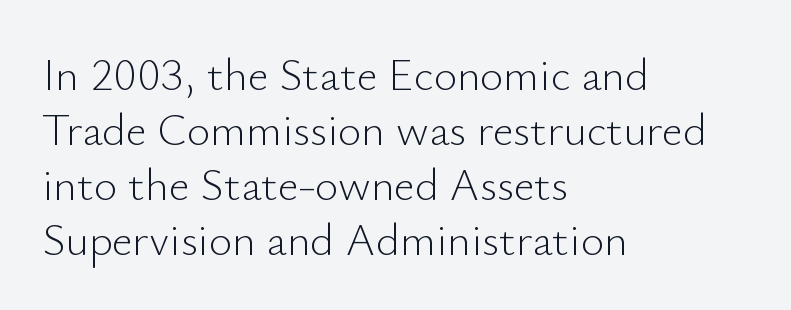
Q: Is the text bold? A: No.
Q: Is the text italic (slanted)? A: No, it is upright.
Q: Is the typeface a serif or a sans-serif typeface? A: Sans-serif.
Q: Is the text underlined? A: No.
Q: How is the paragraph aligned? A: Left-aligned.
Q: Is the spacing between letters normal or unusually wide? A: Normal.
Q: Width (condensed, normal, or wide)? A: Normal.
Q: Stroke contrast? A: Low.
Q: x-height? A: Small.
Q: Monospaced? A: No.
